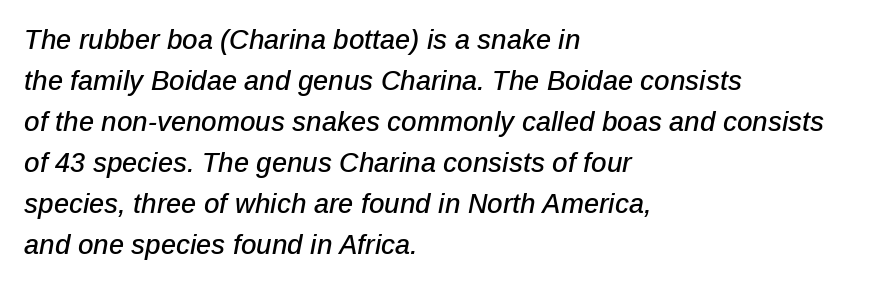
Tall strokes in this sample are angled rather than plumb. The rendering uses a moderate line-height, typical for paragraphs. Alignment: flush left. Check under the words: just untouched page.
